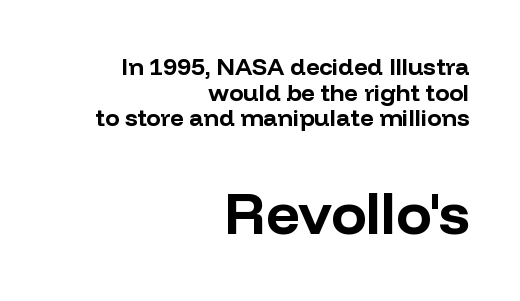
The image shows 59 px bold sans-serif type, upright; set right-aligned, tight line spacing (1.07x), normal letter spacing, not underlined; the second (bottom) block is 2.46x larger; low stroke contrast and a medium x-height.
